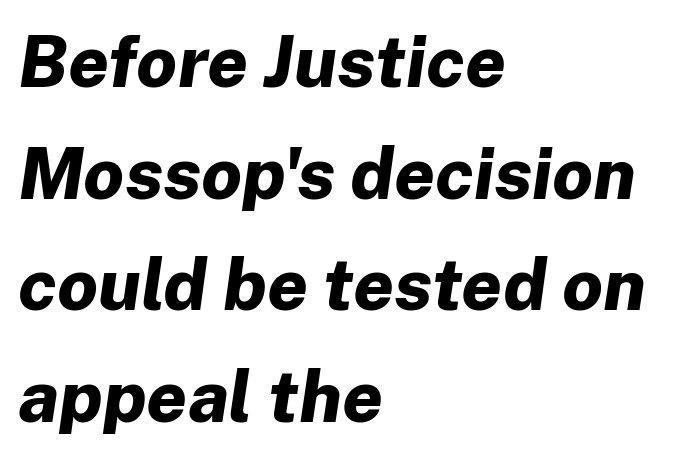
Each letter keeps its own natural width here, so spacing adapts to shape. Characters follow at the spacing the type designer built in. These lines are set flush left with a ragged right edge. You'd pick this weight for a headline — it's a proper bold. Underlining? Definitely not there. Is the type slanted? Yes — the strokes lean at a clear angle.
